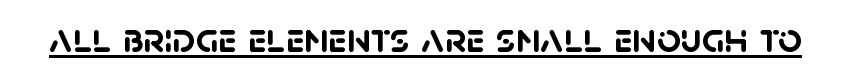
The image shows 42 px semibold sans-serif type; set normal letter spacing, underlined; low stroke contrast and a large x-height.
